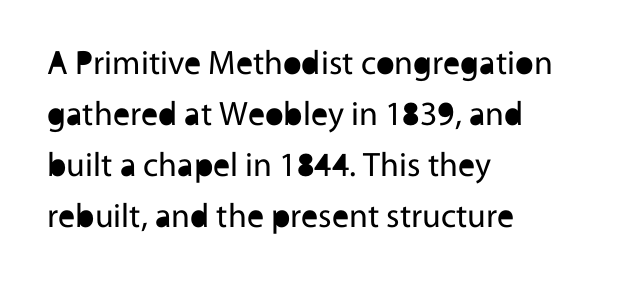
The image shows 34 px regular-weight sans-serif type, upright; set left-aligned, normal line spacing (1.5x), normal letter spacing, not underlined; a medium x-height.
